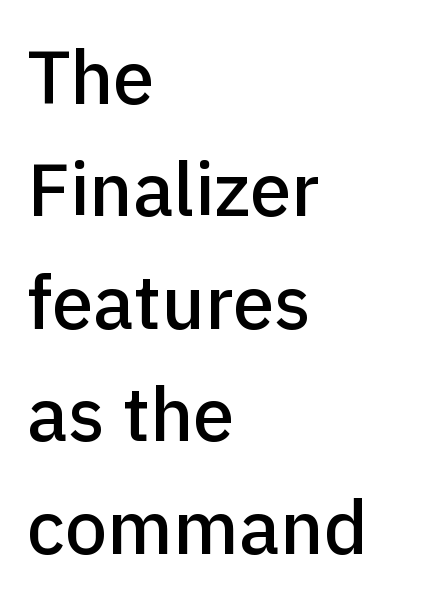
Q: Is the text italic (slanted)? A: No, it is upright.
Q: Is the typeface a serif or a sans-serif typeface? A: Sans-serif.
Q: Is the text underlined? A: No.
Q: How is the paragraph aligned? A: Left-aligned.
Q: Is the spacing between letters normal or unusually wide? A: Normal.
Q: Is the spacing between lines tight, normal or loose? A: Normal.
Q: Width (condensed, normal, or wide)? A: Normal.
Q: Stroke contrast? A: Low.
Q: x-height? A: Medium.
Q: Monospaced? A: No.
